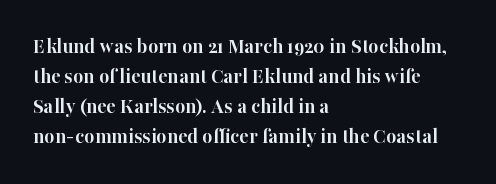
Q: Is the text bold? A: Yes.
Q: Is the text italic (slanted)? A: No, it is upright.
Q: Is the text underlined? A: No.
Q: How is the paragraph aligned? A: Left-aligned.
Q: Is the spacing between letters normal or unusually wide? A: Normal.
Q: Is the spacing between lines tight, normal or loose? A: Normal.
